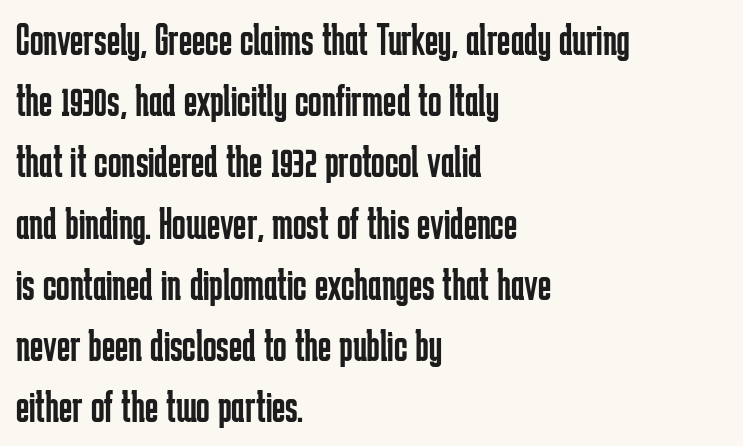
The image shows 45 px regular-weight, condensed sans-serif type, upright; set left-aligned, normal line spacing (1.36x), normal letter spacing, not underlined; low stroke contrast and a medium x-height.
